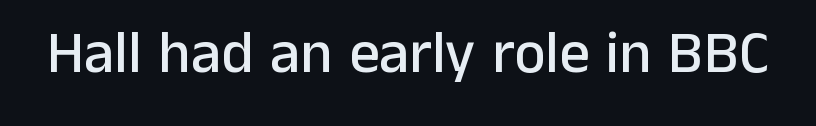
{"serif": "no", "italic": "no", "width": "normal", "stroke_contrast": "low", "x_height": "medium", "monospaced": "no", "underline": "no", "letter_spacing": "normal", "letter_spacing_em": 0.0, "glyph_px": 60}
